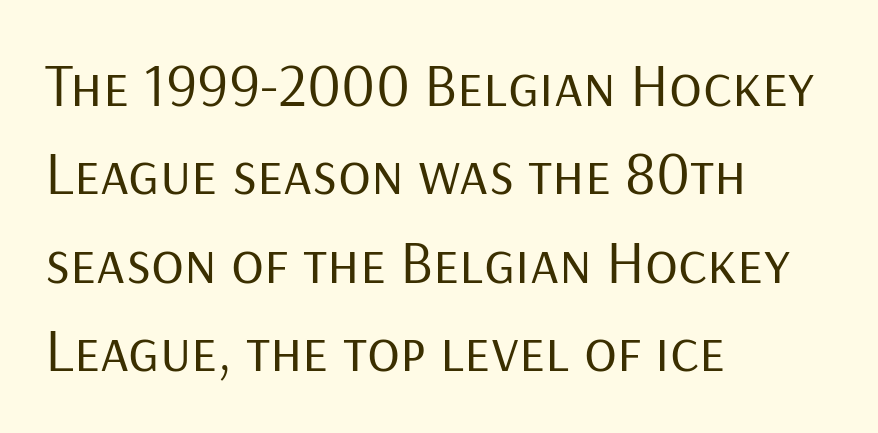
Q: Is the text bold? A: No.
Q: Is the text italic (slanted)? A: No, it is upright.
Q: Is the typeface a serif or a sans-serif typeface? A: Sans-serif.
Q: Is the text underlined? A: No.
Q: How is the paragraph aligned? A: Left-aligned.
Q: Is the spacing between letters normal or unusually wide? A: Normal.
Q: Is the spacing between lines tight, normal or loose? A: Normal.
Q: Width (condensed, normal, or wide)? A: Normal.
Q: Stroke contrast? A: Low.
Q: x-height? A: Medium.
Q: Monospaced? A: No.
